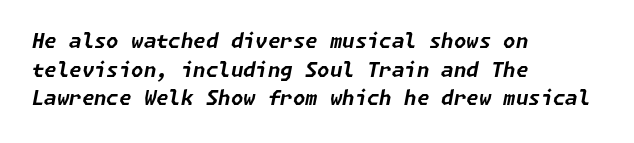
The glyphs are unaccompanied by any horizontal stroke below them. A full-strength bold gives these letters their thick strokes. Each line starts at the same left margin while the right side varies. This sample uses plain, unmodified letter spacing. Rows of type keep a routine distance in the vertical direction.
